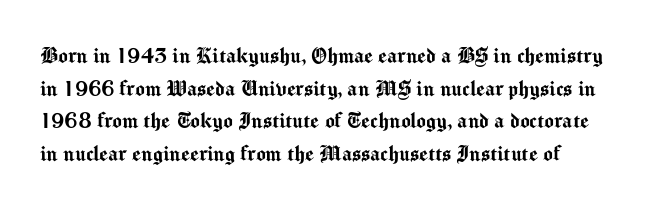
The image shows 25 px text type, upright; set normal line spacing (1.31x), normal letter spacing, not underlined.
